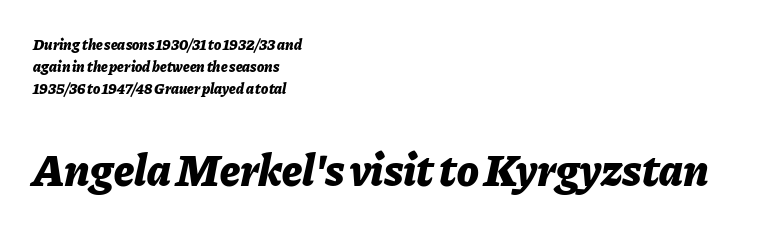
{"italic": "yes", "lean": "right", "slant_degrees": 11, "bold": "yes", "weight": "bold", "width": "normal", "stroke_contrast": "low", "x_height": "medium", "monospaced": "no", "underline": "no", "align": "left", "line_spacing": "normal", "line_spacing_ratio": 1.48, "letter_spacing": "normal", "letter_spacing_em": 0.0, "larger_block": "second", "size_ratio": 3.0, "glyph_px": 45}
